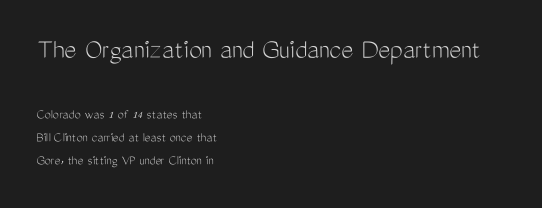
{"serif": "no", "italic": "no", "bold": "no", "weight": "light", "width": "condensed", "stroke_contrast": "medium", "x_height": "medium", "monospaced": "no", "underline": "no", "align": "left", "line_spacing": "normal", "line_spacing_ratio": 1.65, "letter_spacing": "normal", "letter_spacing_em": 0.0, "larger_block": "first", "size_ratio": 2.07, "glyph_px": 29}
